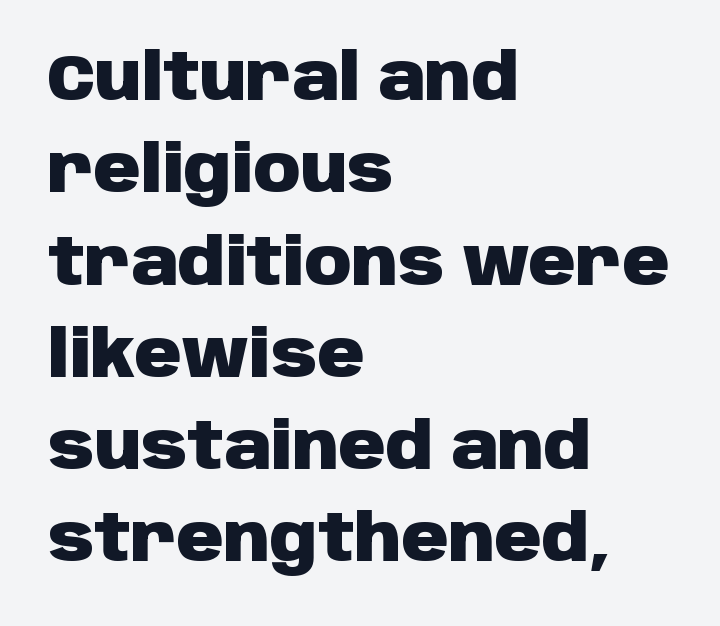
Q: Is the text bold? A: Yes.
Q: Is the text italic (slanted)? A: No, it is upright.
Q: Is the typeface a serif or a sans-serif typeface? A: Sans-serif.
Q: Is the text underlined? A: No.
Q: How is the paragraph aligned? A: Left-aligned.
Q: Is the spacing between letters normal or unusually wide? A: Normal.
Q: Is the spacing between lines tight, normal or loose? A: Normal.
Q: Width (condensed, normal, or wide)? A: Normal.
Q: Stroke contrast? A: Low.
Q: x-height? A: Large.
Q: Monospaced? A: No.
